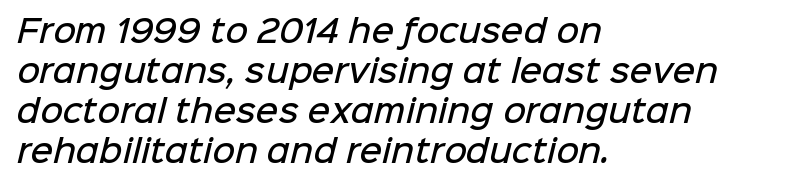
The image shows 31 px semibold sans-serif type; set left-aligned, normal line spacing (1.29x), normal letter spacing, not underlined; low stroke contrast and a medium x-height.
